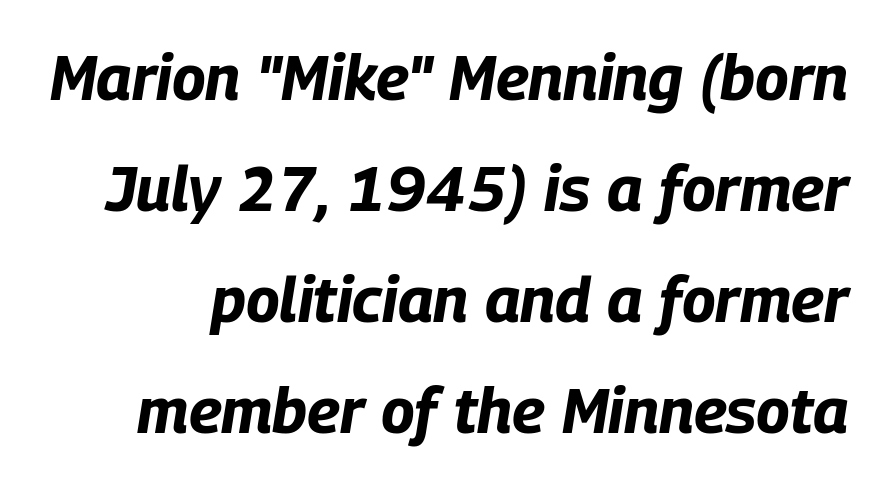
Decoration check: the copy has no underline. Rendered with sloped, italic letterforms. Tracking value appears to be zero — textbook default spacing. Stroke thickness is high; the sample reads as a true bold. The face used here is proportionally spaced, like ordinary book or web type.
